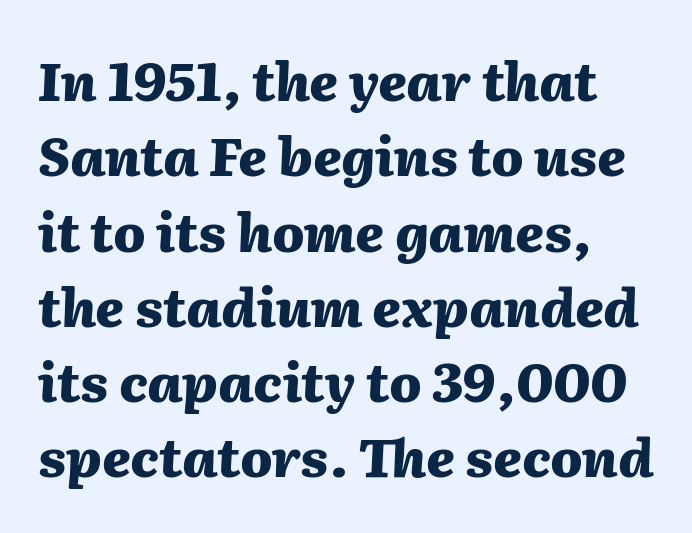
In terms of letterspacing, this is plain default setting. Weight: bold. This sample has the flowing, uneven cadence of proportional lettering. Is the type slanted? Yes — the strokes lean at a clear angle. Whoever set this chose a conventional vertical rhythm. The area under the type is left untouched.
